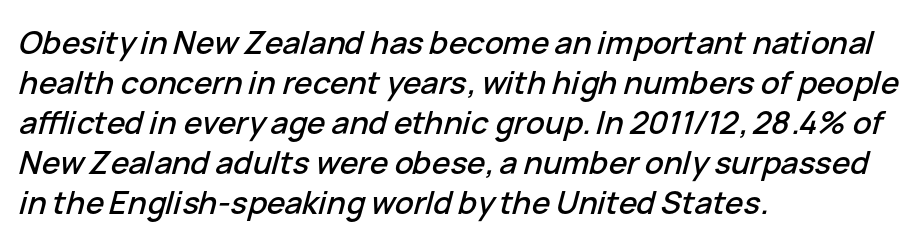
{"italic": "yes", "lean": "right", "slant_degrees": 15, "width": "normal", "stroke_contrast": "low", "x_height": "medium", "monospaced": "no", "underline": "no", "align": "left", "line_spacing": "normal", "line_spacing_ratio": 1.29, "letter_spacing": "normal", "letter_spacing_em": 0.0, "glyph_px": 31}
